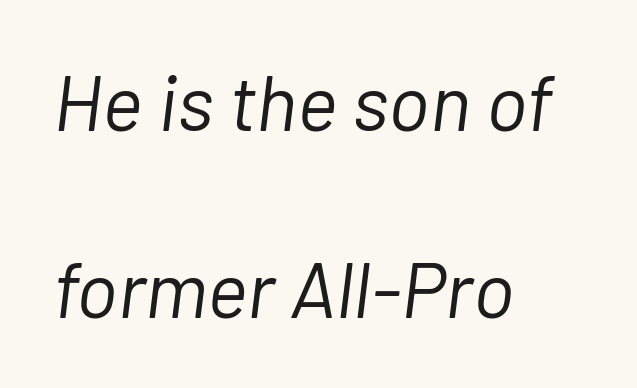
Compared with typical paragraphs, the rows here are farther apart. Here the glyphs are tracked normally, forming tight word shapes. Layout note: lines flush left. The glyphs are unaccompanied by any horizontal stroke below them. Looks like regular typesetting: each glyph gets only the width it needs.
